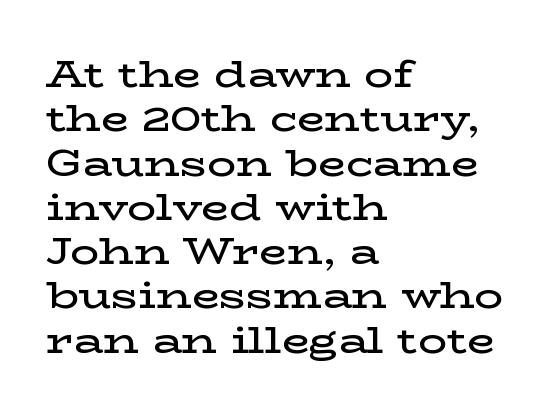
Q: Is the text bold? A: Semi-bold.
Q: Is the text italic (slanted)? A: No, it is upright.
Q: Is the typeface a serif or a sans-serif typeface? A: Serif.
Q: Is the text underlined? A: No.
Q: How is the paragraph aligned? A: Left-aligned.
Q: Is the spacing between letters normal or unusually wide? A: Normal.
Q: Width (condensed, normal, or wide)? A: Wide.
Q: Stroke contrast? A: Low.
Q: x-height? A: Medium.
Q: Monospaced? A: No.
